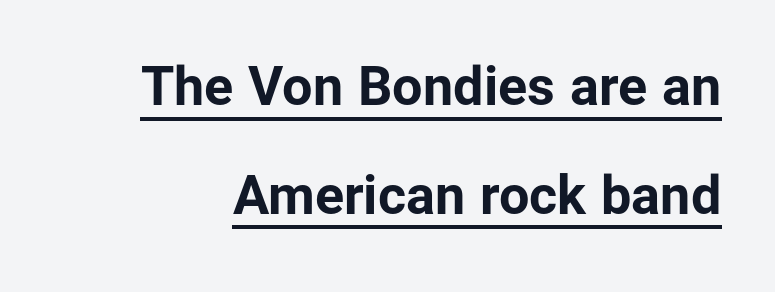
Q: Is the text bold? A: Yes.
Q: Is the text italic (slanted)? A: No, it is upright.
Q: Is the typeface a serif or a sans-serif typeface? A: Sans-serif.
Q: Is the text underlined? A: Yes.
Q: Is the spacing between letters normal or unusually wide? A: Normal.
Q: Is the spacing between lines tight, normal or loose? A: Loose.
Q: Width (condensed, normal, or wide)? A: Normal.
Q: Stroke contrast? A: Low.
Q: x-height? A: Medium.
Q: Monospaced? A: No.
